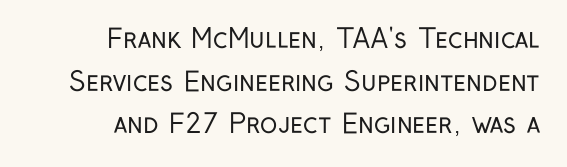
The image shows 26 px text type, upright; set right-aligned, normal line spacing (1.64x), normal letter spacing, not underlined.
